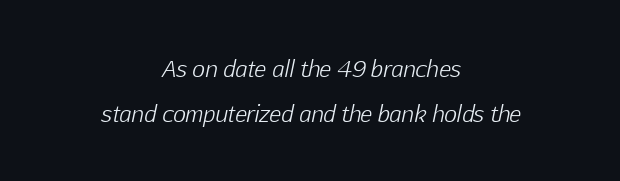
{"italic": "yes", "lean": "right", "slant_degrees": 12, "bold": "no", "underline": "no", "align": "center", "line_spacing": "loose", "line_spacing_ratio": 2.03, "letter_spacing": "normal", "letter_spacing_em": 0.0, "glyph_px": 22}
